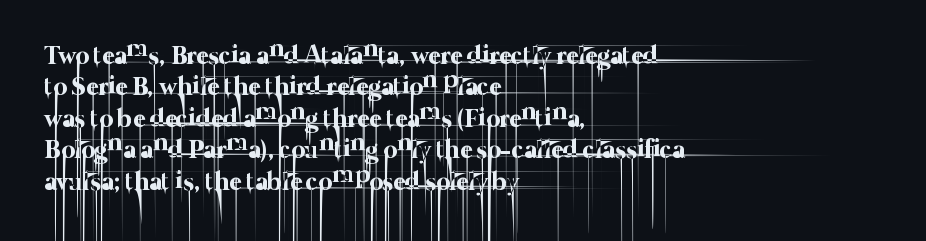
The image shows 26 px text type; set left-aligned, line spacing 1.21x, normal letter spacing, not underlined.
